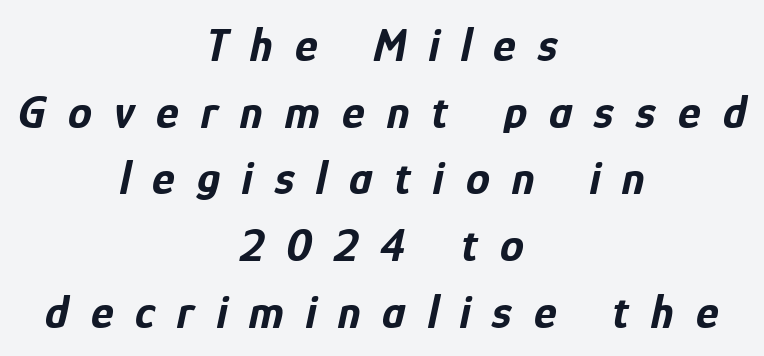
The image shows 48 px bold, condensed type, italic (leaning right); set centered, normal line spacing (1.39x), unusually wide letter spacing (+0.46 em), not underlined; low stroke contrast and a medium x-height.
